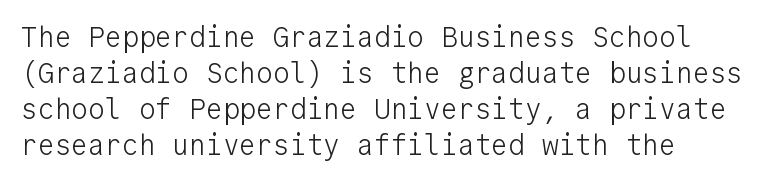
The image shows 28 px light sans-serif type, upright, monospaced; set left-aligned, normal line spacing (1.28x), normal letter spacing, not underlined; low stroke contrast and a medium x-height.
